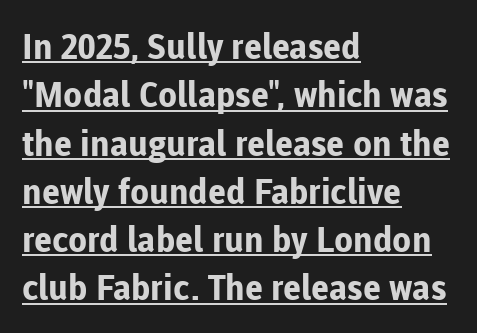
{"serif": "no", "italic": "no", "bold": "yes", "weight": "bold", "width": "normal", "stroke_contrast": "low", "x_height": "medium", "monospaced": "no", "underline": "yes", "align": "left", "line_spacing": "normal", "line_spacing_ratio": 1.38, "letter_spacing": "normal", "letter_spacing_em": 0.0, "glyph_px": 35}
